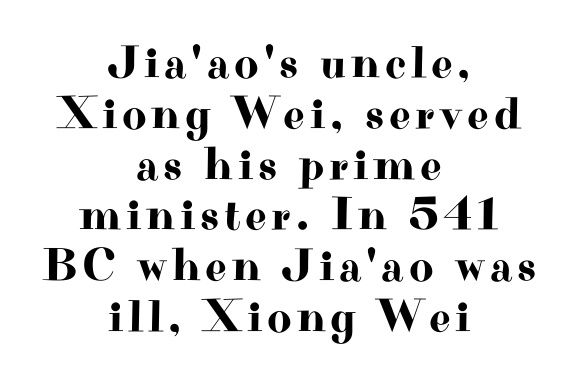
Q: Is the text italic (slanted)? A: No, it is upright.
Q: Is the typeface a serif or a sans-serif typeface? A: Serif.
Q: Is the text underlined? A: No.
Q: How is the paragraph aligned? A: Centered.
Q: Is the spacing between lines tight, normal or loose? A: Tight.
Q: Width (condensed, normal, or wide)? A: Wide.
Q: Stroke contrast? A: High.
Q: x-height? A: Small.
Q: Monospaced? A: No.
